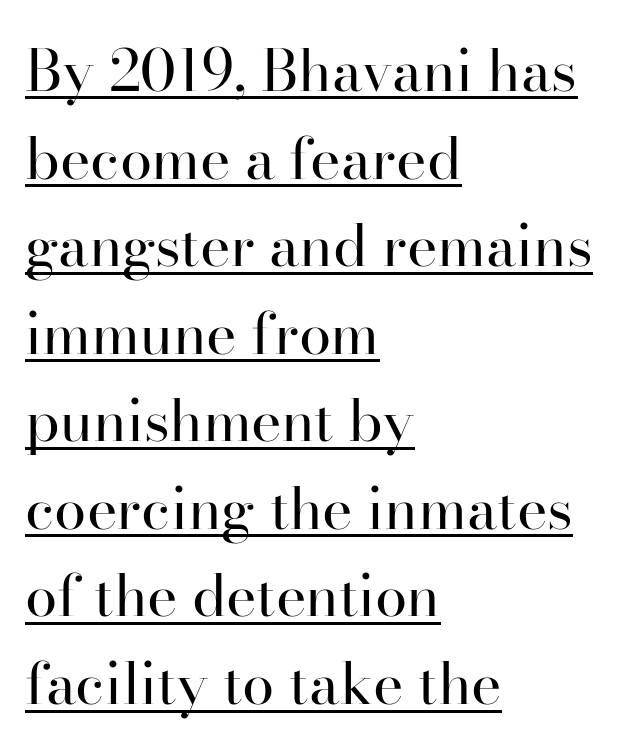
The image shows 58 px regular-weight serif type, upright; set left-aligned, normal line spacing (1.51x), normal letter spacing, underlined; high stroke contrast and a small x-height.
